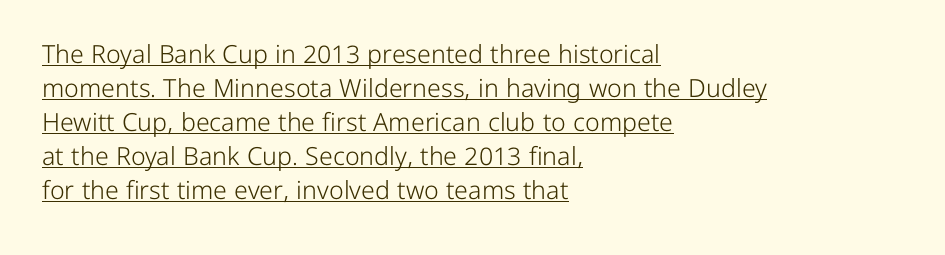
The cut favours lightness, reaching ordinary text weight at its darkest. The passage is arranged the way most books set body copy — flush left. Ordinary non-slanted type is in use. This sample carries an underscore along the baseline area.
